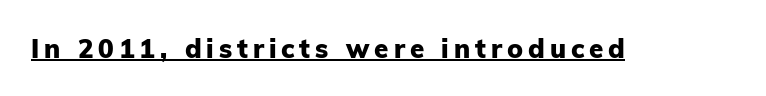
{"italic": "no", "bold": "yes", "underline": "yes", "glyph_px": 26}
